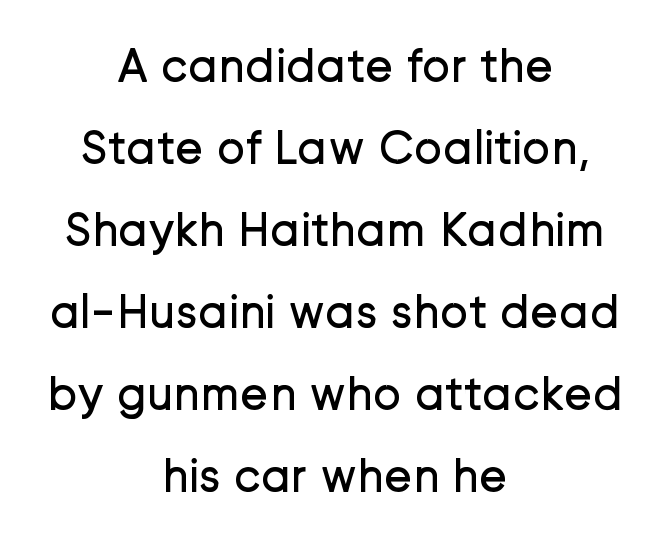
Type style note: lacks serifs. Teacher's note: observe the equal gaps on both sides — that is centered alignment. Compared with a typical body face, this is equally light or lighter still. Unlike italic type, these characters show no tilt at all. Each letter keeps its own natural width here, so spacing adapts to shape. Anything drawn beneath the words? Only blank space.
